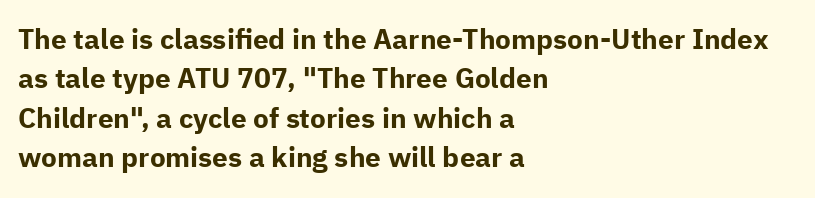
Q: Is the text bold? A: Yes.
Q: Is the text italic (slanted)? A: No, it is upright.
Q: Is the typeface a serif or a sans-serif typeface? A: Sans-serif.
Q: Is the text underlined? A: No.
Q: How is the paragraph aligned? A: Left-aligned.
Q: Is the spacing between letters normal or unusually wide? A: Normal.
Q: Is the spacing between lines tight, normal or loose? A: Normal.
Q: Width (condensed, normal, or wide)? A: Normal.
Q: Stroke contrast? A: Low.
Q: x-height? A: Medium.
Q: Monospaced? A: No.
